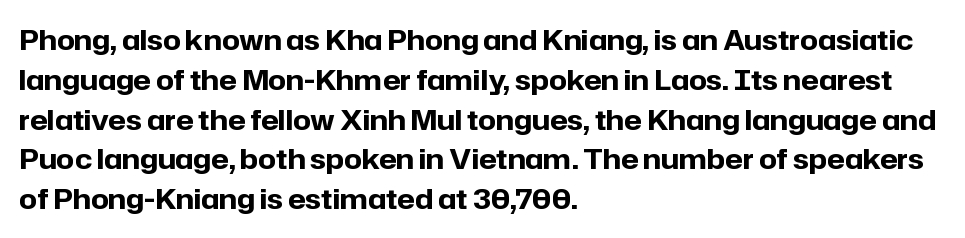
The image shows 28 px bold sans-serif type, upright; set left-aligned, normal line spacing (1.42x), normal letter spacing, not underlined; low stroke contrast and a medium x-height.
